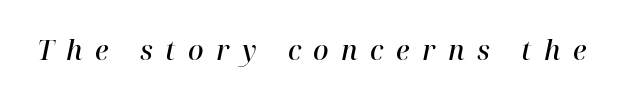
Q: Is the text bold? A: Semi-bold.
Q: Is the text italic (slanted)? A: Yes, it leans right by about 12 degrees.
Q: Is the text underlined? A: No.
Q: Is the spacing between letters normal or unusually wide? A: Unusually wide.
